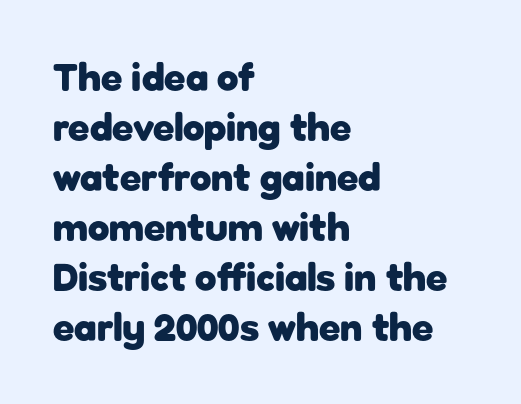
Q: Is the text bold? A: Yes.
Q: Is the text italic (slanted)? A: No, it is upright.
Q: Is the typeface a serif or a sans-serif typeface? A: Sans-serif.
Q: Is the text underlined? A: No.
Q: How is the paragraph aligned? A: Left-aligned.
Q: Is the spacing between letters normal or unusually wide? A: Normal.
Q: Is the spacing between lines tight, normal or loose? A: Normal.
Q: Width (condensed, normal, or wide)? A: Normal.
Q: Stroke contrast? A: Low.
Q: x-height? A: Medium.
Q: Monospaced? A: No.
